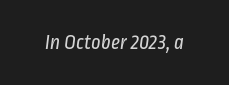
Q: Is the text bold? A: No.
Q: Is the text underlined? A: No.
Q: Is the spacing between letters normal or unusually wide? A: Normal.
